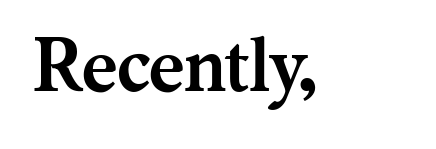
{"serif": "yes", "italic": "no", "bold": "yes", "weight": "semibold", "width": "normal", "stroke_contrast": "medium", "x_height": "medium", "monospaced": "no", "underline": "no", "letter_spacing": "normal", "letter_spacing_em": 0.0, "glyph_px": 76}
